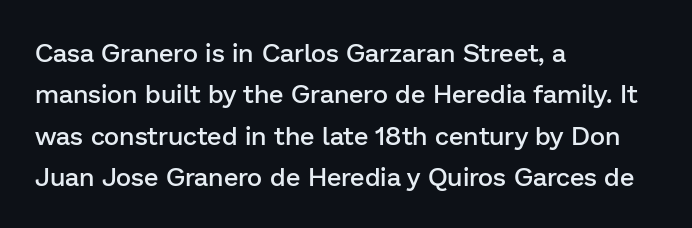
The lines are quadded left. Descenders hang freely into open space. Semibold letterforms, between regular and bold. Observe the ordinary spacing: letters are neighbours, not strangers.
